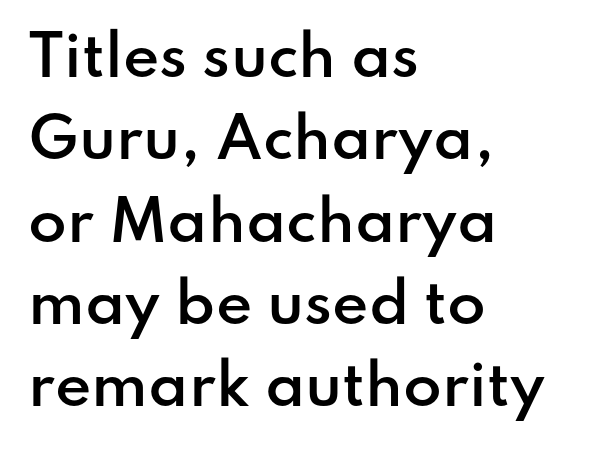
{"serif": "no", "italic": "no", "bold": "semi", "weight": "semibold", "width": "normal", "stroke_contrast": "low", "x_height": "small", "monospaced": "no", "underline": "no", "align": "left", "line_spacing": "normal", "line_spacing_ratio": 1.47, "letter_spacing": "normal", "letter_spacing_em": 0.0, "glyph_px": 56}
